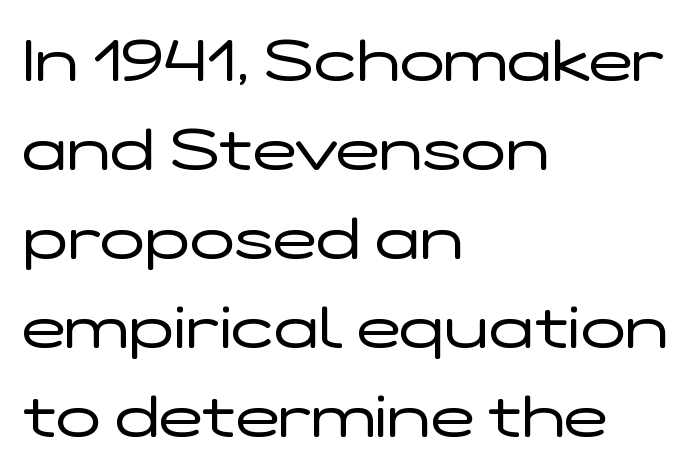
A typesetter would mark this as roman, not italic. Reading down the block, your eye returns to a fixed left position each line. Each stroke keeps to a modest, everyday thickness or less. Between one letter and the next there's only the usual sliver of space.
